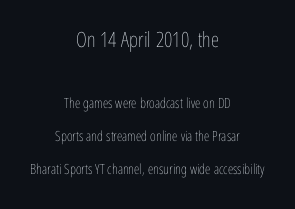
The image shows 21 px text type, upright; set centered, loose line spacing (2.38x), normal letter spacing, not underlined; the first (top) block is 1.5x larger.
